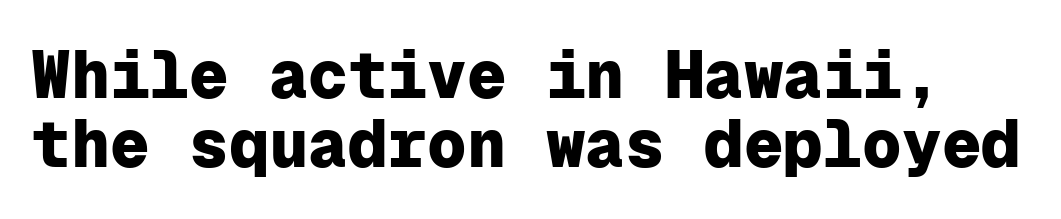
Q: Is the text bold? A: Yes.
Q: Is the text italic (slanted)? A: No, it is upright.
Q: Is the typeface a serif or a sans-serif typeface? A: Sans-serif.
Q: Is the text underlined? A: No.
Q: Is the spacing between letters normal or unusually wide? A: Normal.
Q: Is the spacing between lines tight, normal or loose? A: Tight.
Q: Width (condensed, normal, or wide)? A: Normal.
Q: Stroke contrast? A: Low.
Q: x-height? A: Medium.
Q: Monospaced? A: Yes.
